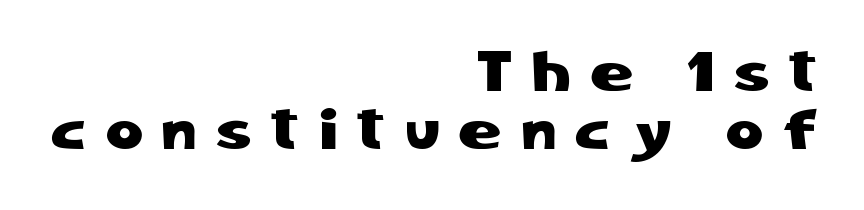
Varying glyph widths throughout — classic text-font behaviour. This is roman type, the default non-slanted kind. This rendering uses right alignment, leaving the left contour irregular. Unmarked baselines from the first word to the last. The passage shown has open, widely tracked lettering throughout. These lines are composed in type without serifs.
